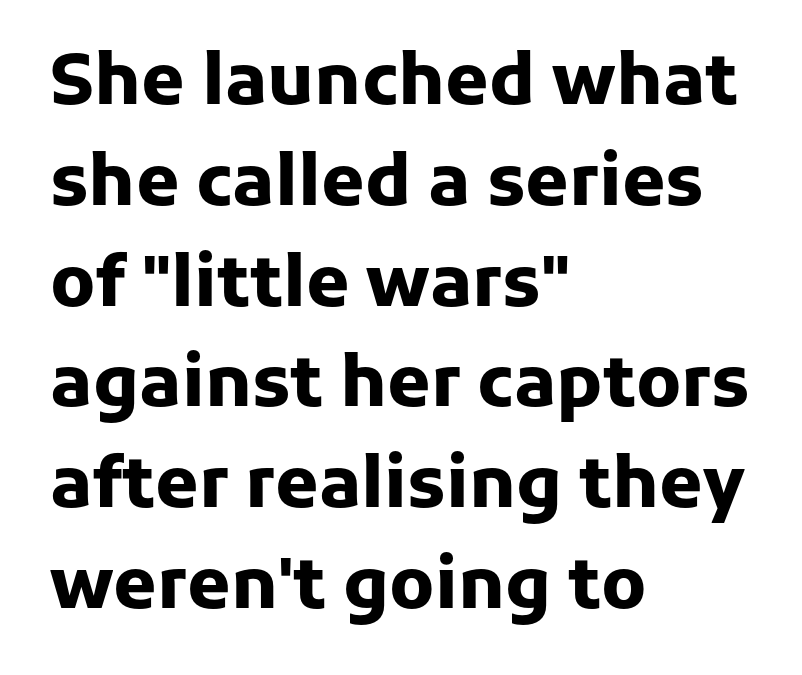
{"serif": "no", "italic": "no", "bold": "yes", "weight": "heavy", "width": "normal", "stroke_contrast": "low", "x_height": "medium", "monospaced": "no", "underline": "no", "align": "left", "line_spacing": "normal", "line_spacing_ratio": 1.44, "letter_spacing": "normal", "letter_spacing_em": 0.0, "glyph_px": 70}
